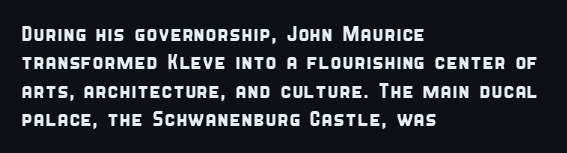
Each word holds together tightly as a unit, with standard inter-letter gaps. In terms of leading, this rendering sits right in the middle. Horizontally, the lines are justified to the leading edge only. Letters rest on an invisible, unmarked baseline.
